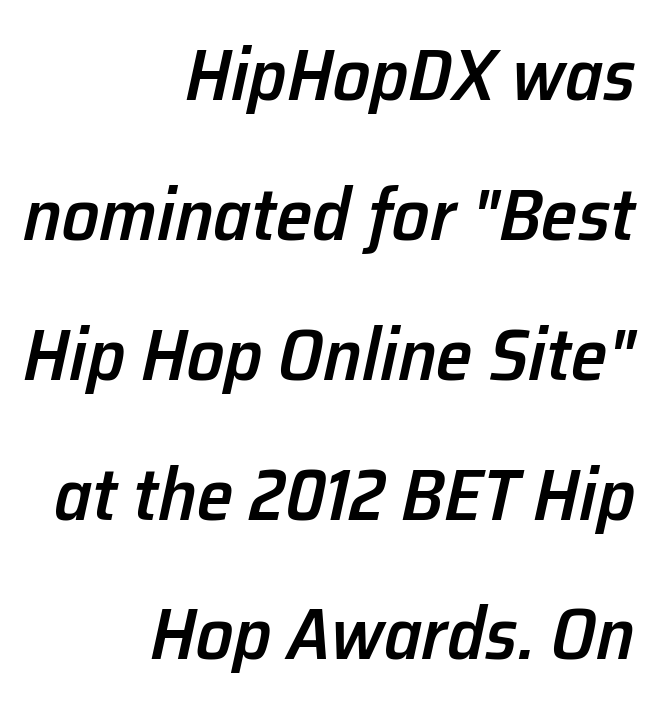
The image shows 74 px semibold type, italic (leaning right); set right-aligned, line spacing 1.89x, normal letter spacing, not underlined; low stroke contrast and a medium x-height.
